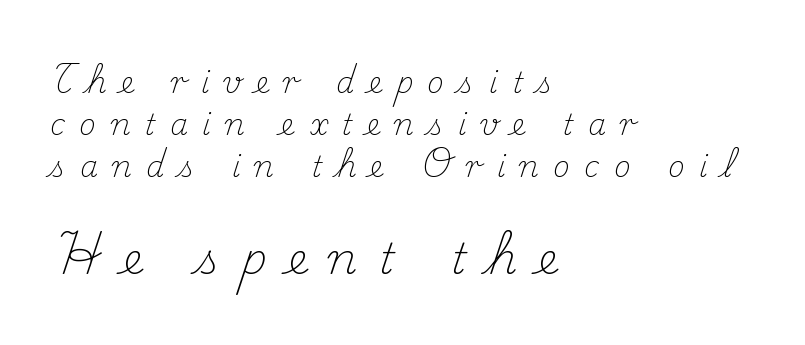
Note the varied advance widths — an 'i' is clearly narrower than an 'm'. The line texture is sparse and dotted thanks to wide tracking. A quiet, ordinary-to-light weight characterises the typeface. Unmarked baselines from the first word to the last. The letters carry serifs — small finishing strokes at the ends of their stems.
